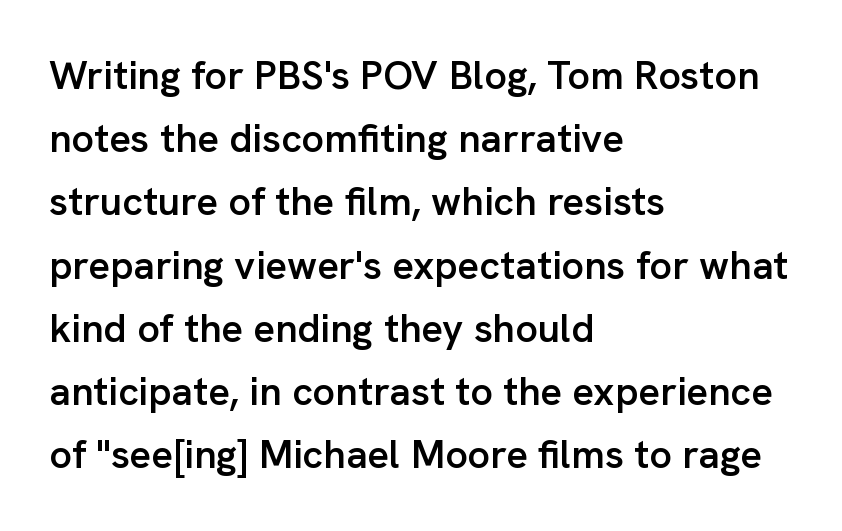
Q: Is the text bold? A: Semi-bold.
Q: Is the text italic (slanted)? A: No, it is upright.
Q: Is the typeface a serif or a sans-serif typeface? A: Sans-serif.
Q: Is the text underlined? A: No.
Q: How is the paragraph aligned? A: Left-aligned.
Q: Is the spacing between letters normal or unusually wide? A: Normal.
Q: Is the spacing between lines tight, normal or loose? A: Normal.
Q: Width (condensed, normal, or wide)? A: Normal.
Q: Stroke contrast? A: Low.
Q: x-height? A: Medium.
Q: Monospaced? A: No.
